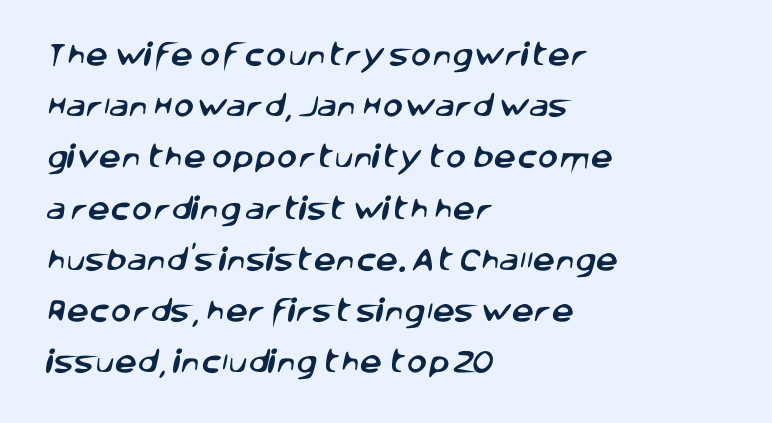
{"underline": "no", "align": "left", "line_spacing": "loose", "line_spacing_ratio": 2.05, "letter_spacing": "normal", "letter_spacing_em": 0.0, "glyph_px": 25}
